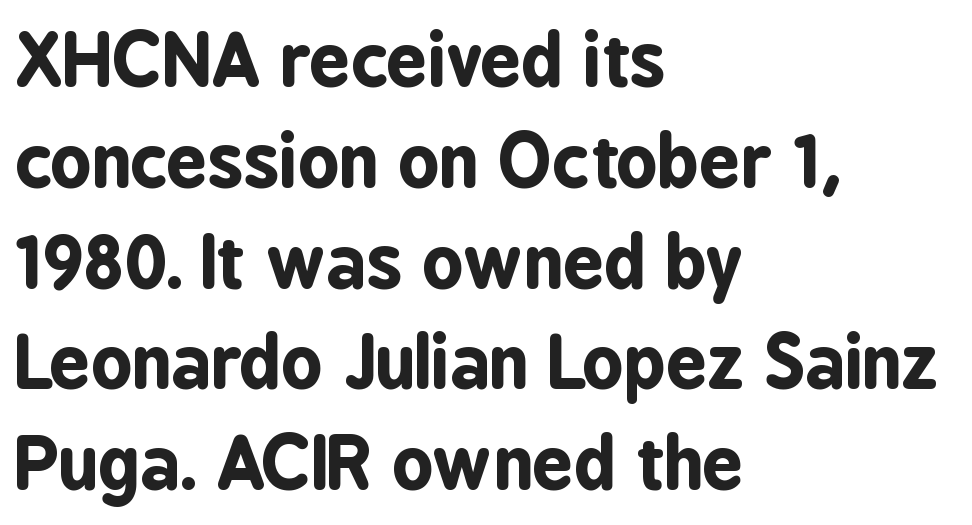
The image shows 72 px bold, condensed sans-serif type, upright; set left-aligned, normal line spacing (1.4x), normal letter spacing, not underlined; low stroke contrast and a medium x-height.
